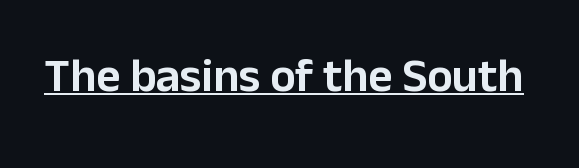
Q: Is the text italic (slanted)? A: No, it is upright.
Q: Is the typeface a serif or a sans-serif typeface? A: Sans-serif.
Q: Is the text underlined? A: Yes.
Q: Is the spacing between letters normal or unusually wide? A: Normal.
Q: Width (condensed, normal, or wide)? A: Normal.
Q: Stroke contrast? A: Low.
Q: x-height? A: Medium.
Q: Monospaced? A: No.
